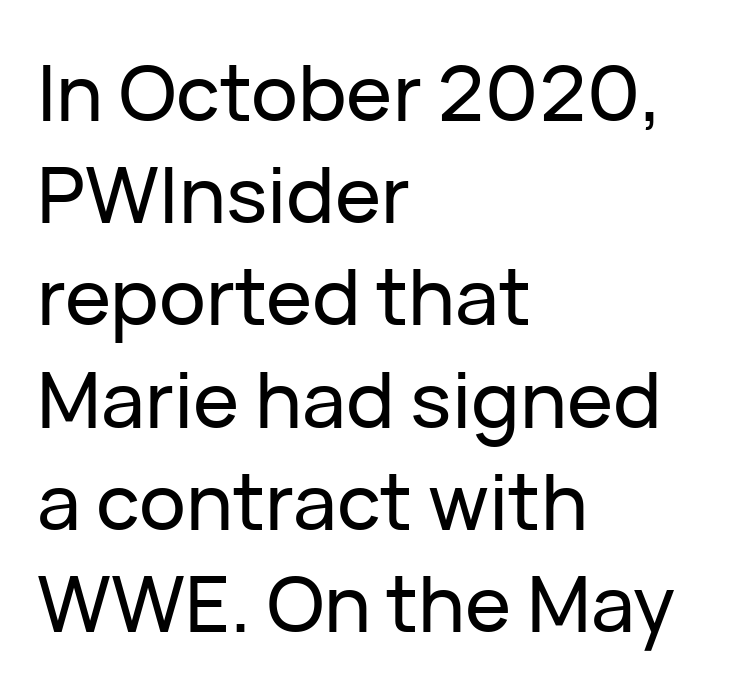
The image shows 78 px sans-serif type, upright; set left-aligned, normal line spacing (1.31x), normal letter spacing, not underlined; low stroke contrast and a medium x-height.
